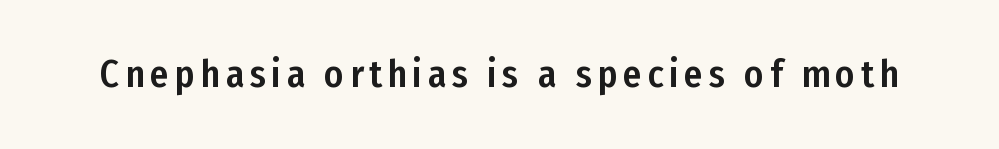
The image shows 38 px condensed sans-serif type, upright; set not underlined; low stroke contrast and a medium x-height.
